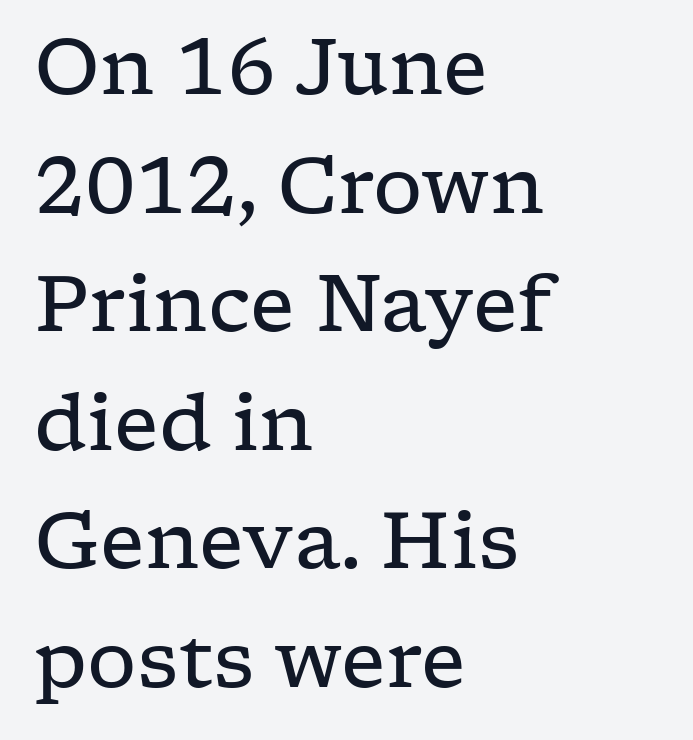
These lines sit exactly where default settings would place them. Stroke mass is kept to a normal reading level or below. Each letter keeps its own natural width here, so spacing adapts to shape. Reading down the block, your eye returns to a fixed left position each line.
